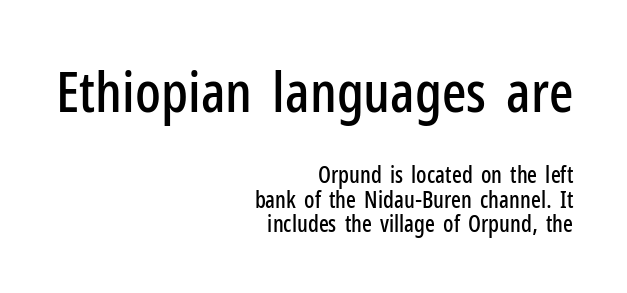
The image shows 57 px condensed sans-serif type, upright; set right-aligned, tight line spacing (1.05x), normal letter spacing, not underlined; the first (top) block is 2.48x larger; low stroke contrast and a medium x-height.
